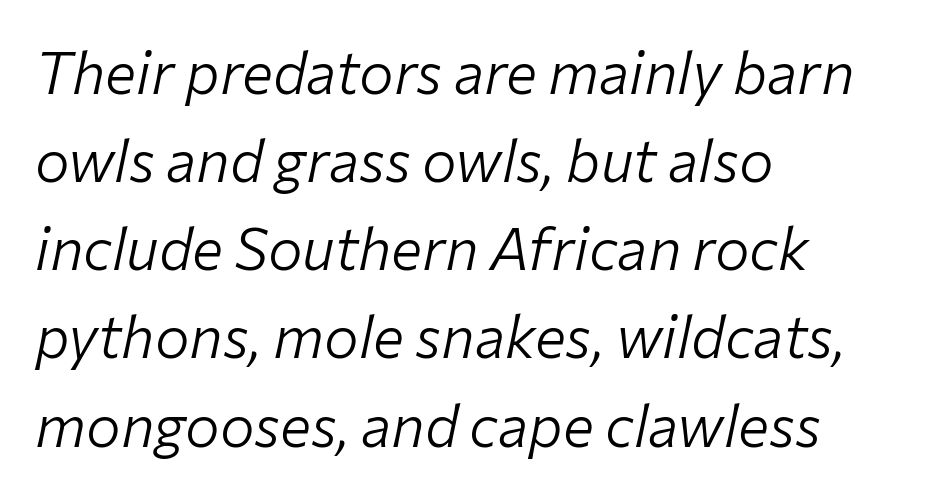
The image shows 58 px light type, italic (leaning right); set left-aligned, normal line spacing (1.52x), normal letter spacing, not underlined; low stroke contrast and a medium x-height.
